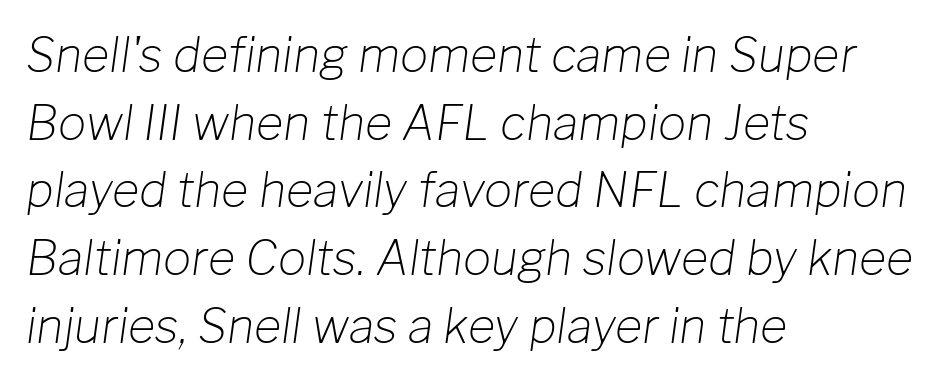
{"italic": "yes", "lean": "right", "slant_degrees": 8, "bold": "no", "weight": "light", "width": "normal", "stroke_contrast": "low", "x_height": "medium", "monospaced": "no", "underline": "no", "align": "left", "line_spacing": "normal", "line_spacing_ratio": 1.44, "letter_spacing": "normal", "letter_spacing_em": 0.0, "glyph_px": 47}
